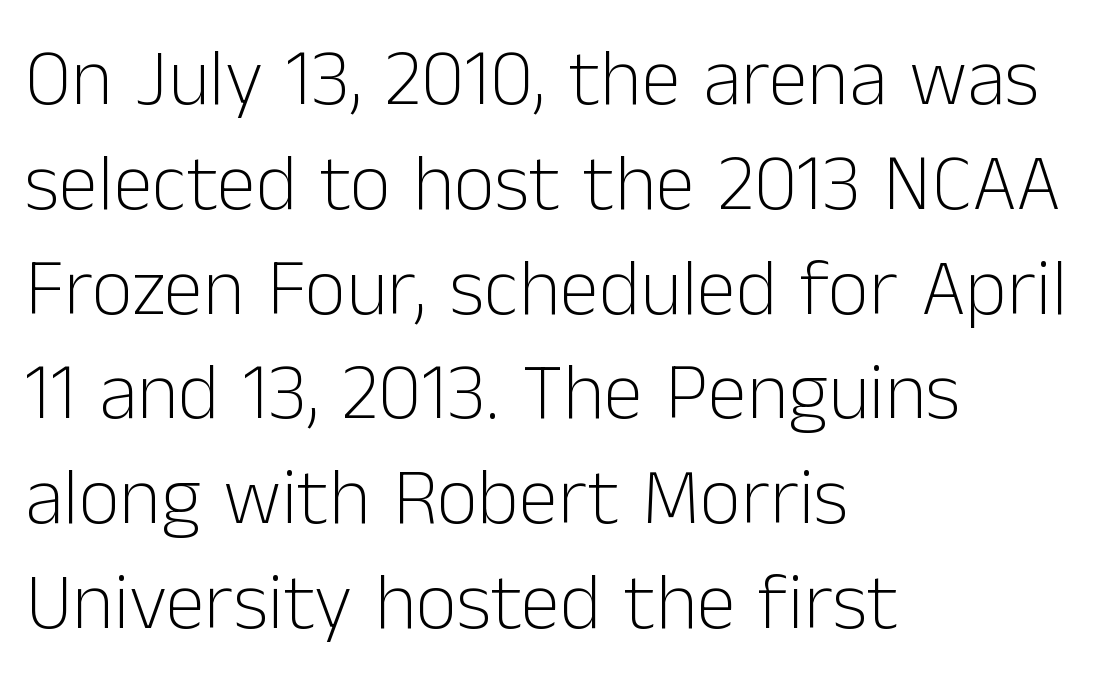
Caption: standard tracking, unaltered. The zone under the glyphs is completely vacant. Baseline-to-baseline distance is the conventional proportion of letter height. Is the type heavy? It reads as light-to-regular instead. The face used here is proportionally spaced, like ordinary book or web type.
